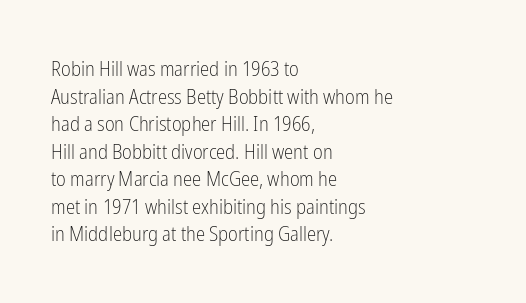
Teacher's note: observe the even left margin — that is flush-left alignment. The line texture is even and compact thanks to regular tracking. The lettering stays uniformly vertical, giving the passage a roman look. The baseline area is clear.
